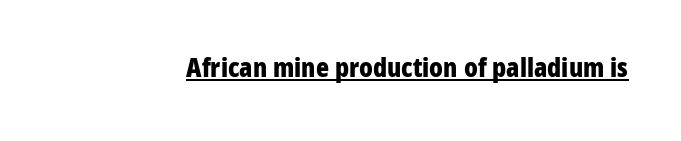
{"italic": "no", "bold": "yes", "underline": "yes", "letter_spacing": "normal", "letter_spacing_em": 0.0, "glyph_px": 27}
